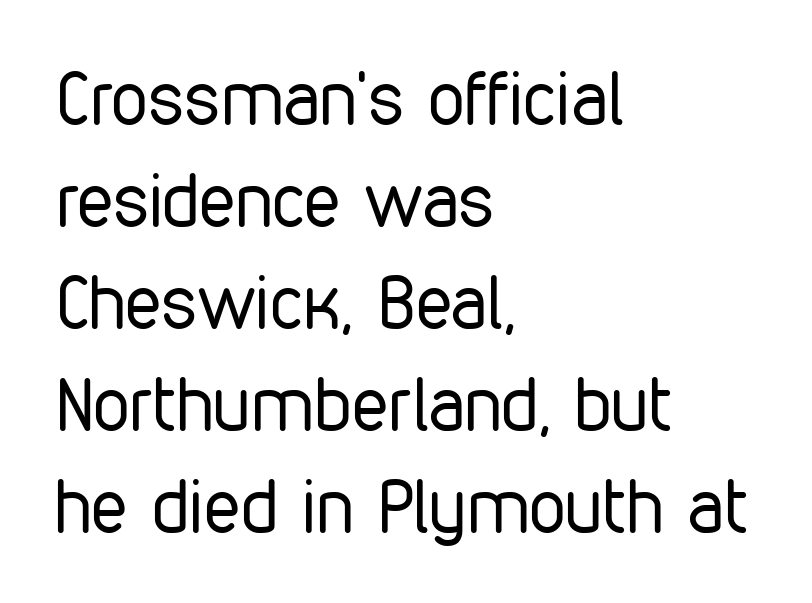
Here the designer chose a conventional face with non-uniform glyph widths. The leading is moderate, giving the passage an even texture. These lines stack with their left ends in a neat column. The string is rendered with underlining switched off.
